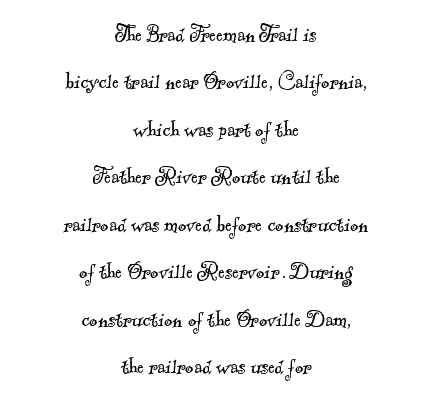
{"bold": "no", "underline": "no", "align": "center", "line_spacing": "loose", "line_spacing_ratio": 1.9, "letter_spacing": "normal", "letter_spacing_em": 0.0, "glyph_px": 25}
